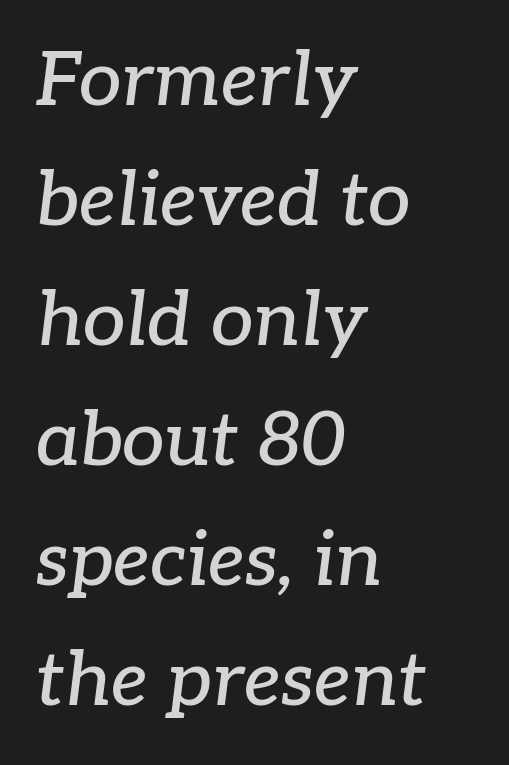
The tracking reads as untouched default to a designer's eye. Successive baselines arrive at the customary interval. Glance below the letters and you will spot only blank space. Line starts are locked; line ends wander. Character widths vary here, with narrow letters taking less room than wide ones.
